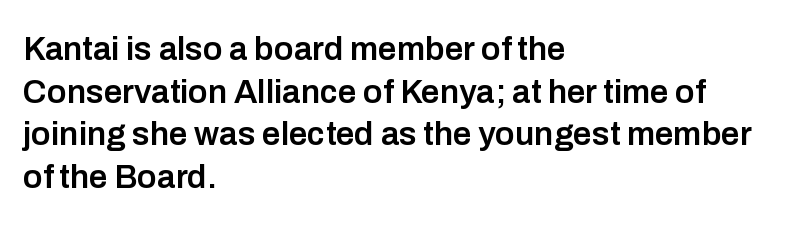
Tall strokes in this sample are plumb rather than angled. The rag falls on the right side of this text block. Compared with an ordinary text face, these strokes are moderately heavier — a semibold. Character widths vary here, with narrow letters taking less room than wide ones. In terms of letterspacing, this is plain default setting.
